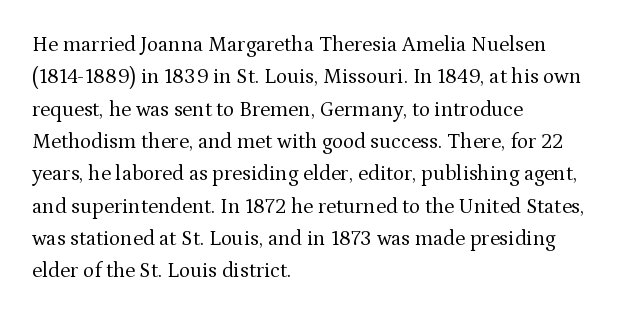
Q: Is the text bold? A: No.
Q: Is the text italic (slanted)? A: No, it is upright.
Q: Is the text underlined? A: No.
Q: How is the paragraph aligned? A: Left-aligned.
Q: Is the spacing between letters normal or unusually wide? A: Normal.
Q: Is the spacing between lines tight, normal or loose? A: Normal.
